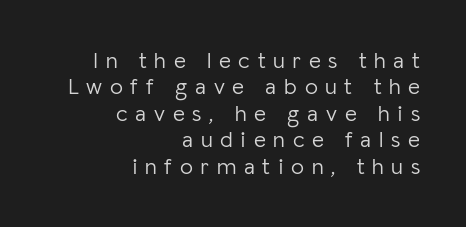
Which margin do the lines hug? The right one — the left edge is uneven. Short note: letters widely spaced. This rendering features lettering with no underline. This sample uses an upright cut, with every glyph sitting square on the baseline. Closely set lines give the paragraph a compact silhouette.
